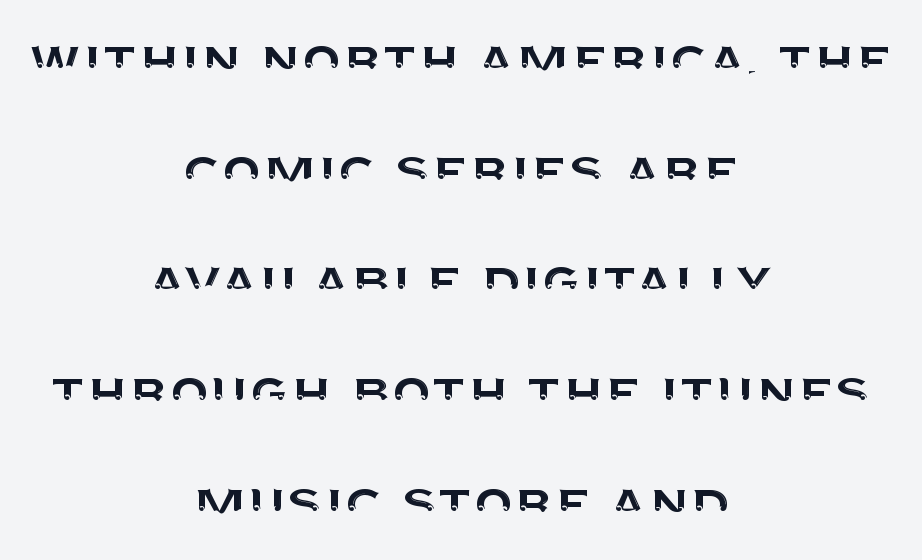
The image shows 64 px sans-serif type, upright; set centered, line spacing 1.73x, normal letter spacing, not underlined; medium stroke contrast and a large x-height.
